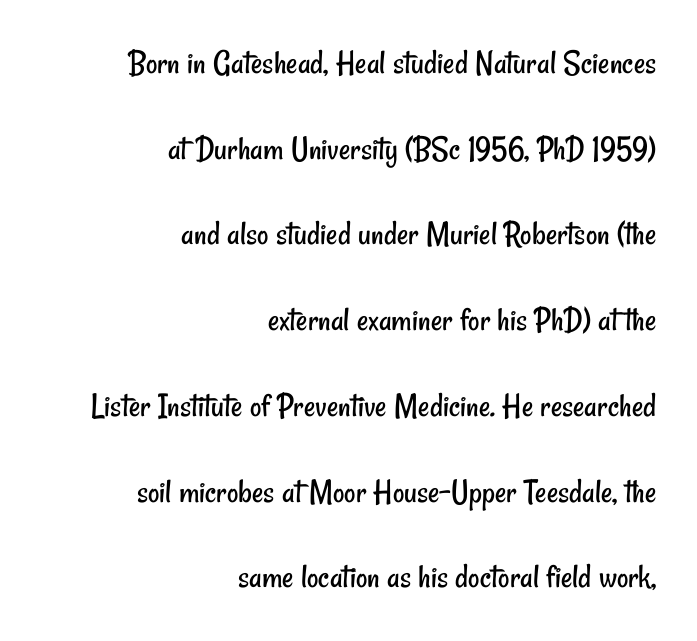
{"serif": "no", "bold": "no", "weight": "regular", "width": "condensed", "stroke_contrast": "low", "x_height": "small", "monospaced": "no", "underline": "no", "align": "right", "line_spacing": "loose", "line_spacing_ratio": 2.45, "letter_spacing": "normal", "letter_spacing_em": 0.0, "glyph_px": 35}
